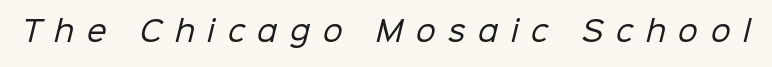
{"serif": "no", "bold": "no", "weight": "regular", "width": "normal", "stroke_contrast": "low", "x_height": "medium", "monospaced": "no", "underline": "no", "letter_spacing": "wide", "letter_spacing_em": 0.45, "glyph_px": 28}
